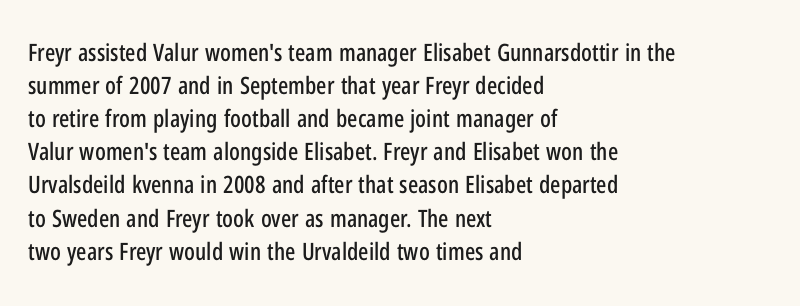
The lines are quadded left. Does extra space separate the letters? No, they use regular spacing. Tall strokes in this sample are plumb rather than angled. Notice how descenders clear the ascenders below comfortably — that's standard leading. This rendering features lettering with no underline.
